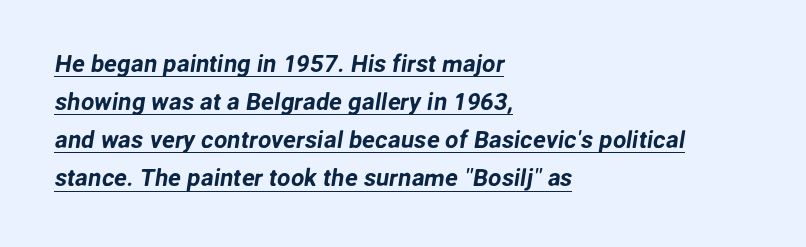
The space between consecutive lines is moderate. Inter-character spacing is left at the font's built-in metrics. In designer terms, the underline attribute is active on this setting. Visually the block forms a straight wall on the left and a jagged coastline on the right.
